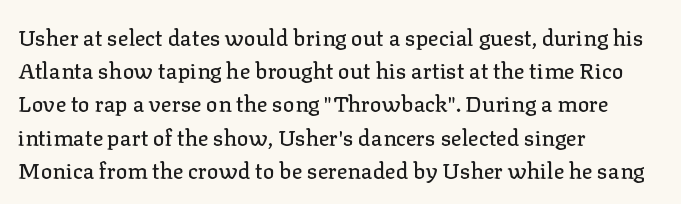
{"italic": "no", "underline": "no", "align": "left", "line_spacing": "normal", "line_spacing_ratio": 1.51, "letter_spacing": "normal", "letter_spacing_em": 0.0, "glyph_px": 22}
